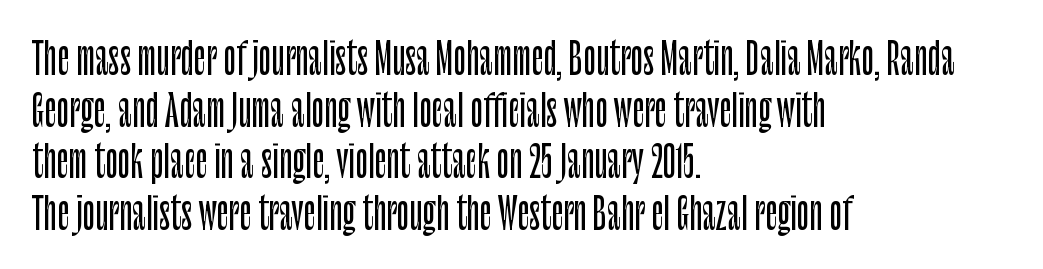
Q: Is the text italic (slanted)? A: No, it is upright.
Q: Is the typeface a serif or a sans-serif typeface? A: Sans-serif.
Q: Is the text underlined? A: No.
Q: How is the paragraph aligned? A: Left-aligned.
Q: Is the spacing between letters normal or unusually wide? A: Normal.
Q: Width (condensed, normal, or wide)? A: Condensed.
Q: Stroke contrast? A: Low.
Q: x-height? A: Large.
Q: Monospaced? A: No.
